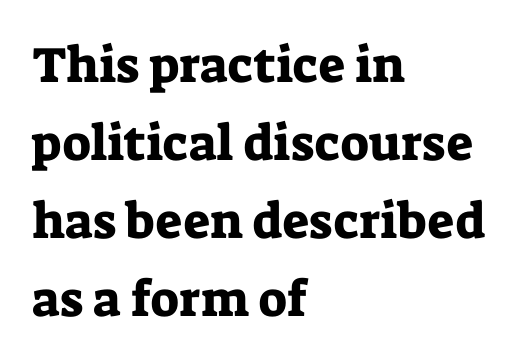
Q: Is the text italic (slanted)? A: No, it is upright.
Q: Is the typeface a serif or a sans-serif typeface? A: Serif.
Q: Is the text underlined? A: No.
Q: How is the paragraph aligned? A: Left-aligned.
Q: Is the spacing between letters normal or unusually wide? A: Normal.
Q: Is the spacing between lines tight, normal or loose? A: Normal.
Q: Width (condensed, normal, or wide)? A: Normal.
Q: Stroke contrast? A: Low.
Q: x-height? A: Medium.
Q: Monospaced? A: No.
